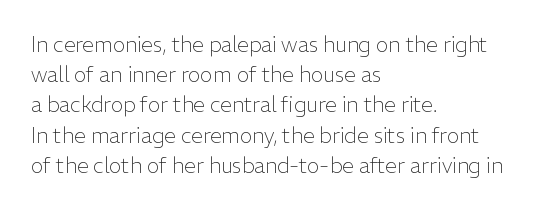
Q: Is the text bold? A: No.
Q: Is the text italic (slanted)? A: No, it is upright.
Q: Is the text underlined? A: No.
Q: How is the paragraph aligned? A: Left-aligned.
Q: Is the spacing between letters normal or unusually wide? A: Normal.
Q: Is the spacing between lines tight, normal or loose? A: Normal.
